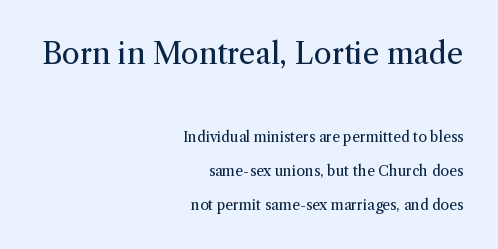
The image shows 29 px regular-weight serif type, upright; set right-aligned, loose line spacing (2.41x), normal letter spacing, not underlined; the first (top) block is 2.07x larger; medium stroke contrast and a medium x-height.
